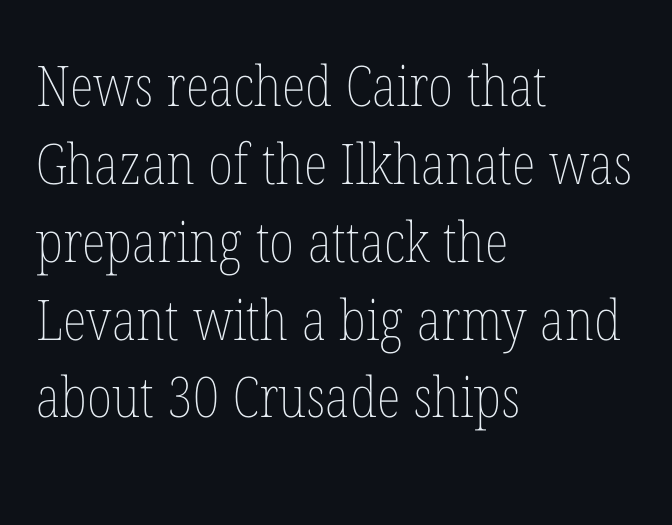
The image shows 56 px thin, condensed type, upright; set left-aligned, normal line spacing (1.39x), normal letter spacing, not underlined; low stroke contrast and a medium x-height.
